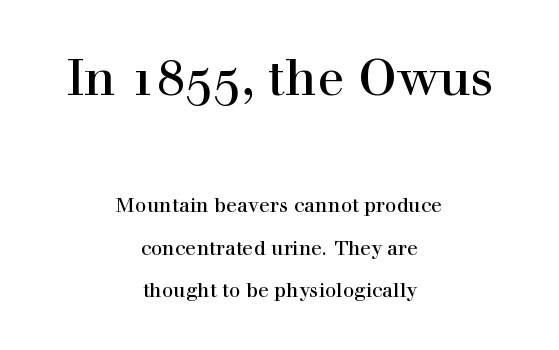
Caption: multi-line text, centered on the measure. The space directly below the letters is spotless. A serif font was chosen for this passage. Note the varied advance widths — an 'i' is clearly narrower than an 'm'. Scale decreases going downward across the two blocks. The space between consecutive lines is lavish.
